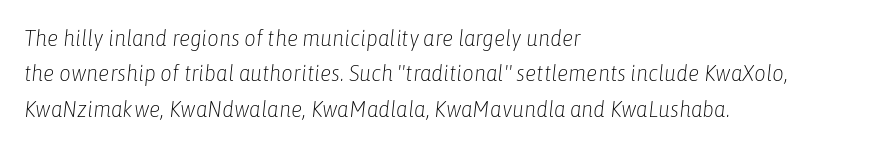
Is the type slanted? Yes — the strokes lean at a clear angle. Bold? No — there's no thickening of the strokes. The type is set solid horizontally, with unmodified tracking. Every row of glyphs begins at an identical x-position on the left.
